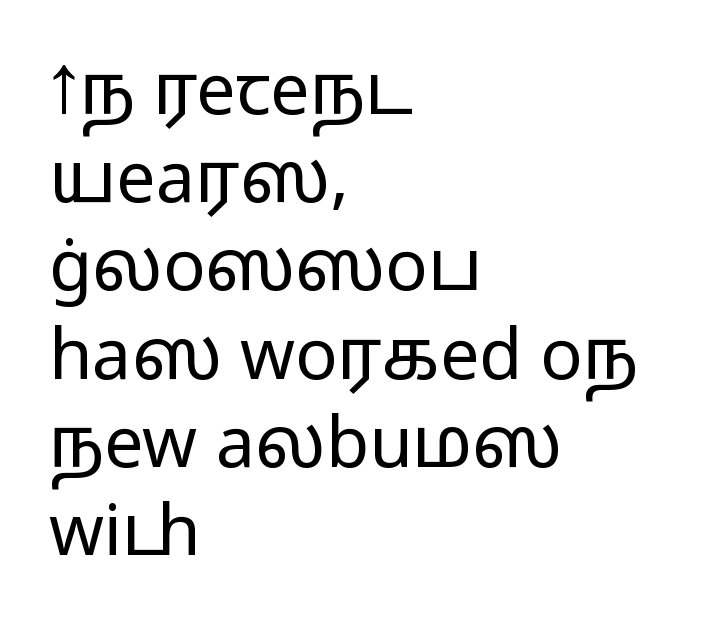
The space directly below the letters is spotless. In terms of letterspacing, this is plain default setting. These lines are rendered in a variable-pitch font. Vertical stems look standard width or narrower in stroke.
